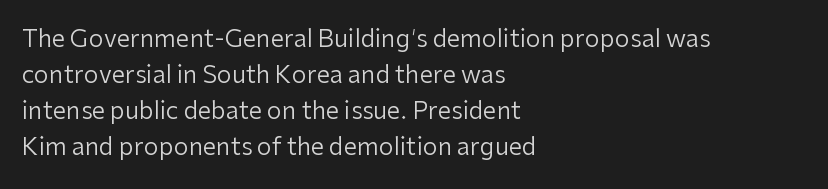
There is no visible air inserted between adjacent glyphs. The rendering anchors every line to the left-hand side. Counters stay open thanks to moderate or lighter strokes. Is there much room between lines? A standard amount, neither cramped nor airy. Type without underlining.
